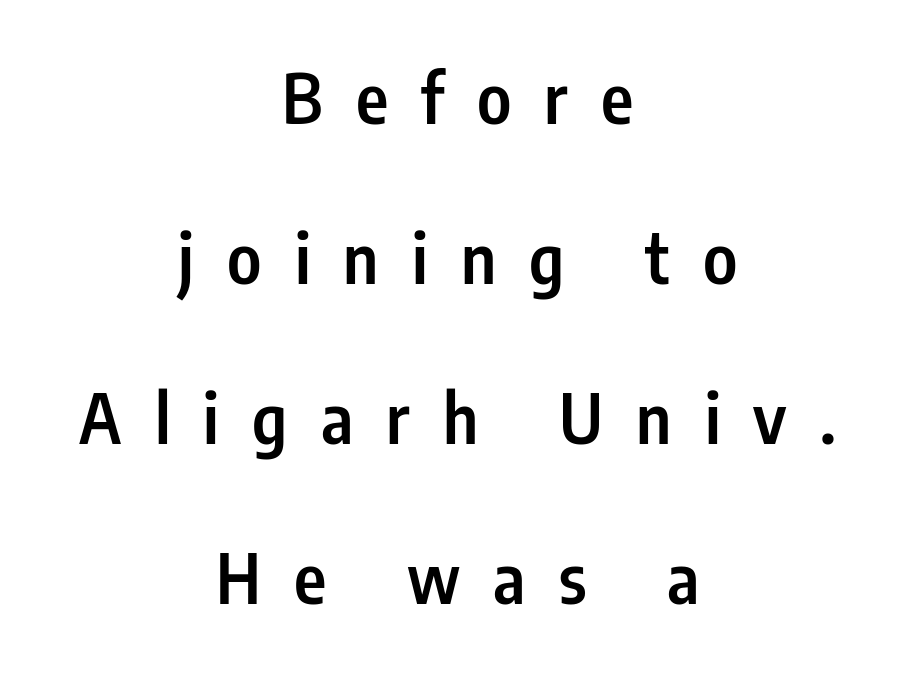
Q: Is the text bold? A: Semi-bold.
Q: Is the text italic (slanted)? A: No, it is upright.
Q: Is the typeface a serif or a sans-serif typeface? A: Sans-serif.
Q: Is the text underlined? A: No.
Q: How is the paragraph aligned? A: Centered.
Q: Is the spacing between letters normal or unusually wide? A: Unusually wide.
Q: Is the spacing between lines tight, normal or loose? A: Loose.
Q: Width (condensed, normal, or wide)? A: Condensed.
Q: Stroke contrast? A: Low.
Q: x-height? A: Medium.
Q: Monospaced? A: No.
